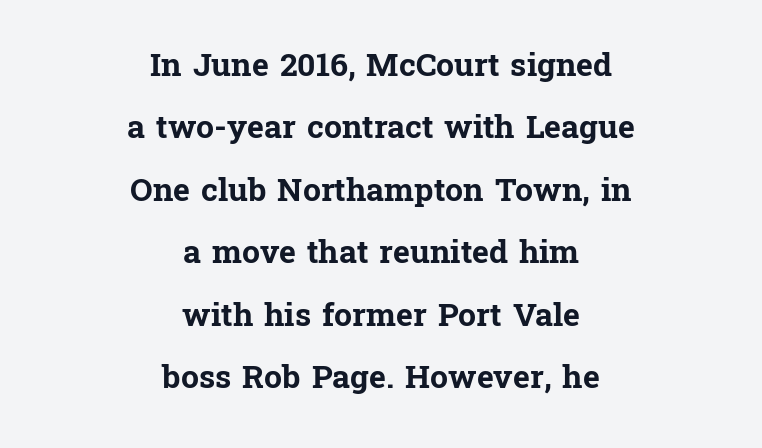
The image shows 32 px bold serif type, upright; set centered, loose line spacing (1.95x), normal letter spacing, not underlined; low stroke contrast and a medium x-height.
